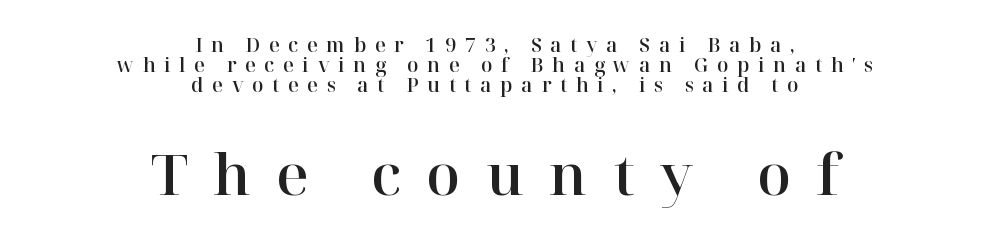
The image shows 56 px serif type, upright; set centered, tight line spacing (1.04x), unusually wide letter spacing (+0.45 em), not underlined; the second (bottom) block is 2.95x larger; high stroke contrast and a medium x-height.
